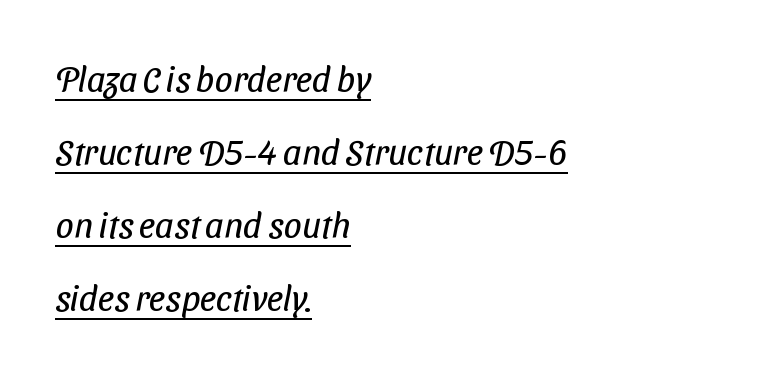
Note the varied advance widths — an 'i' is clearly narrower than an 'm'. Honestly, the rows look like they've been pulled way apart. Check the space under the baseline: a stroke is drawn there. Caption: standard tracking, unaltered.
